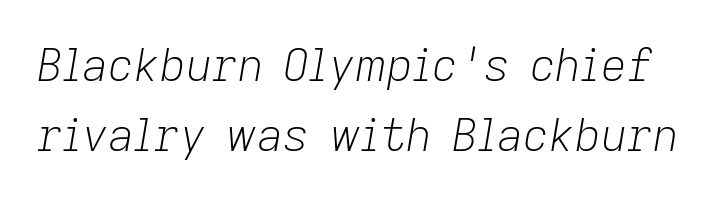
Every character sits at an angle, as italics do. Unbolded letterforms with no extra heft. No word sits above an underline. The space between consecutive lines is moderate. Here the glyphs are tracked normally, forming tight word shapes. A typesetter would call this proportional, since set widths differ per character.
